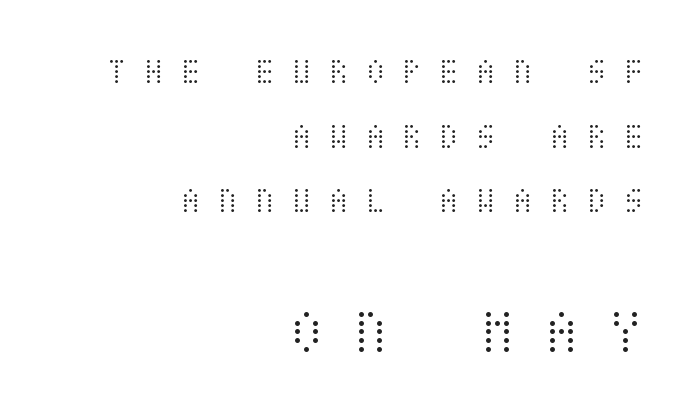
Vertical stems look standard width or narrower in stroke. Ordinary non-slanted type is in use. Check under the words: just untouched page. A flush-right, rag-left setting is used for this passage. How are the letters spaced? Widely, with obvious added tracking. Larger block? The one below; the one above is distinctly smaller.
